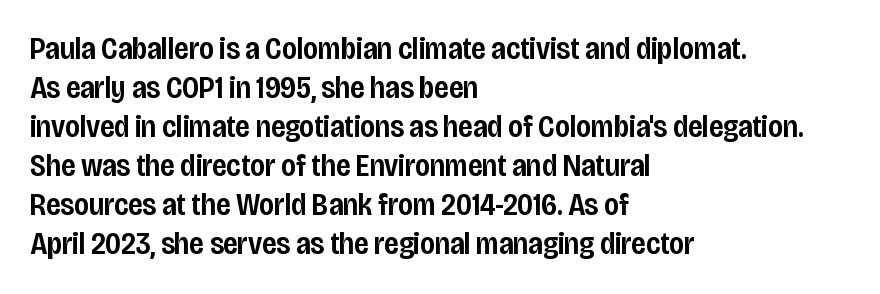
Q: Is the text bold? A: Semi-bold.
Q: Is the text italic (slanted)? A: No, it is upright.
Q: Is the typeface a serif or a sans-serif typeface? A: Sans-serif.
Q: Is the text underlined? A: No.
Q: How is the paragraph aligned? A: Left-aligned.
Q: Is the spacing between letters normal or unusually wide? A: Normal.
Q: Is the spacing between lines tight, normal or loose? A: Normal.
Q: Width (condensed, normal, or wide)? A: Condensed.
Q: Stroke contrast? A: Low.
Q: x-height? A: Large.
Q: Monospaced? A: No.
